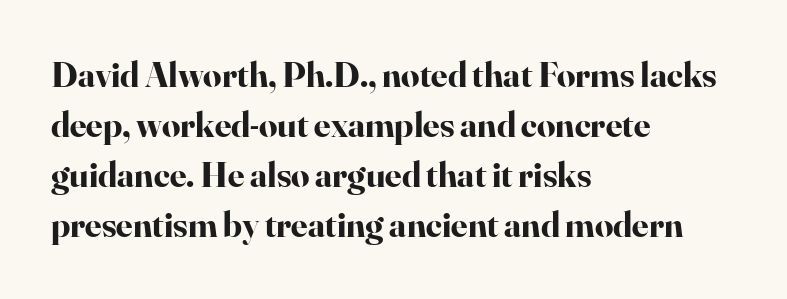
Q: Is the text bold? A: Yes.
Q: Is the text italic (slanted)? A: No, it is upright.
Q: Is the typeface a serif or a sans-serif typeface? A: Serif.
Q: Is the text underlined? A: No.
Q: How is the paragraph aligned? A: Left-aligned.
Q: Is the spacing between letters normal or unusually wide? A: Normal.
Q: Is the spacing between lines tight, normal or loose? A: Normal.
Q: Width (condensed, normal, or wide)? A: Normal.
Q: Stroke contrast? A: High.
Q: x-height? A: Small.
Q: Monospaced? A: No.
